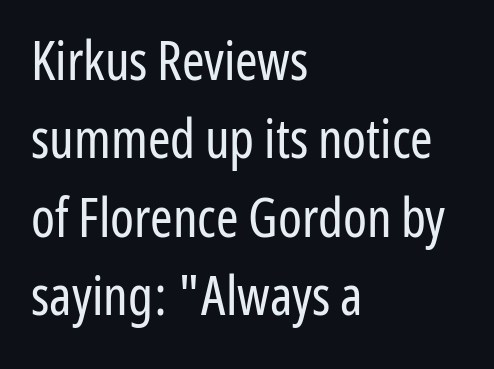
The letterforms sit at book weight or below. There is no visible air inserted between adjacent glyphs. Note the varied advance widths — an 'i' is clearly narrower than an 'm'. A typesetter would mark this as roman, not italic. I'd call this a sans setting — the letters go barefoot.
